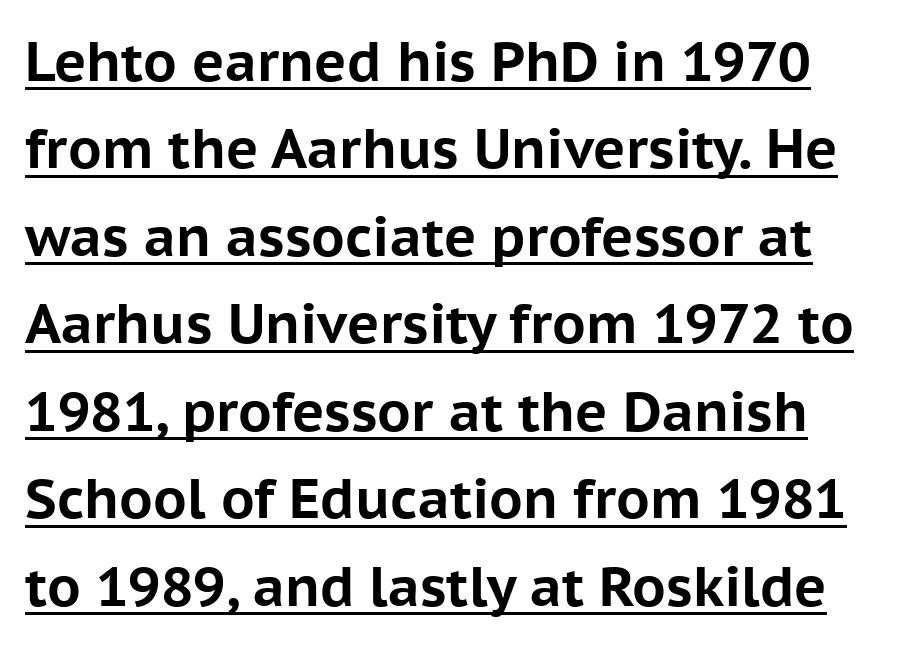
Q: Is the text bold? A: Yes.
Q: Is the text italic (slanted)? A: No, it is upright.
Q: Is the typeface a serif or a sans-serif typeface? A: Sans-serif.
Q: Is the text underlined? A: Yes.
Q: Is the spacing between letters normal or unusually wide? A: Normal.
Q: Is the spacing between lines tight, normal or loose? A: Normal.
Q: Width (condensed, normal, or wide)? A: Normal.
Q: Stroke contrast? A: Low.
Q: x-height? A: Medium.
Q: Monospaced? A: No.
